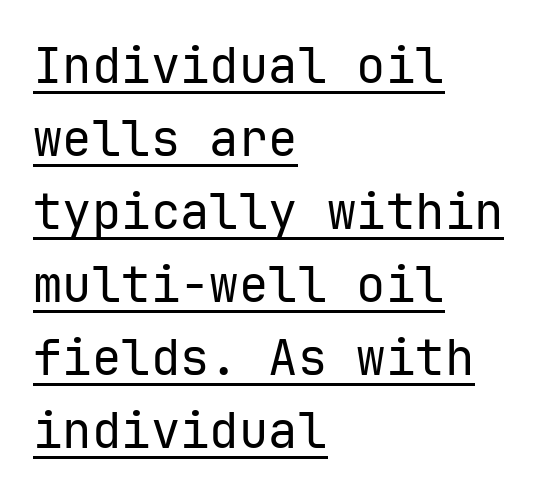
The image shows 49 px regular-weight sans-serif type, upright, monospaced; set left-aligned, normal line spacing (1.49x), normal letter spacing, underlined; low stroke contrast and a medium x-height.
